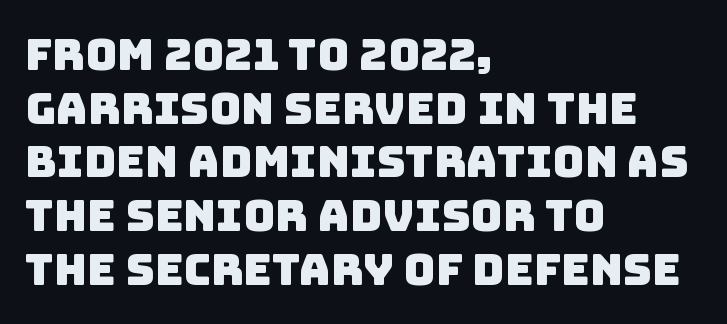
The image shows 44 px sans-serif type; set left-aligned, line spacing 1.22x, normal letter spacing, not underlined; low stroke contrast and a large x-height.
